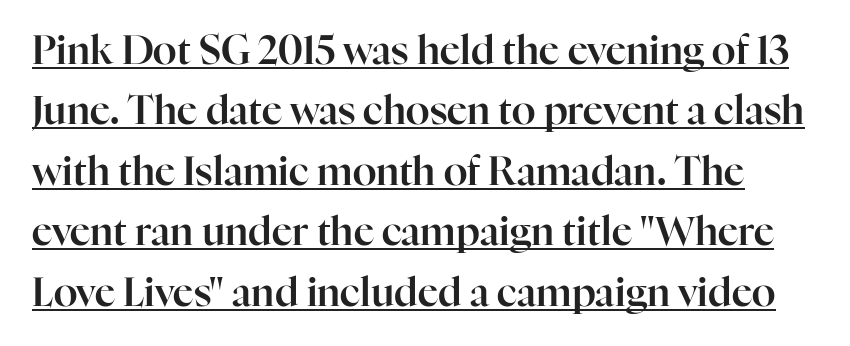
This rendering leaves character spacing at its baseline value. The glyphs are accompanied by a horizontal stroke just below them. Italic? Not at all — the glyphs are vertical. Is this a sans? No — the strokes have serifs. These lines sit exactly where default settings would place them.
